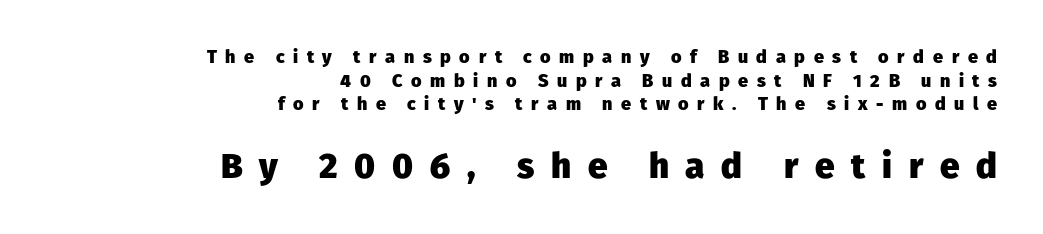
The image shows 35 px heavy sans-serif type, upright; set right-aligned, normal line spacing (1.31x), unusually wide letter spacing (+0.48 em), not underlined; the second (bottom) block is 1.94x larger; low stroke contrast and a medium x-height.
